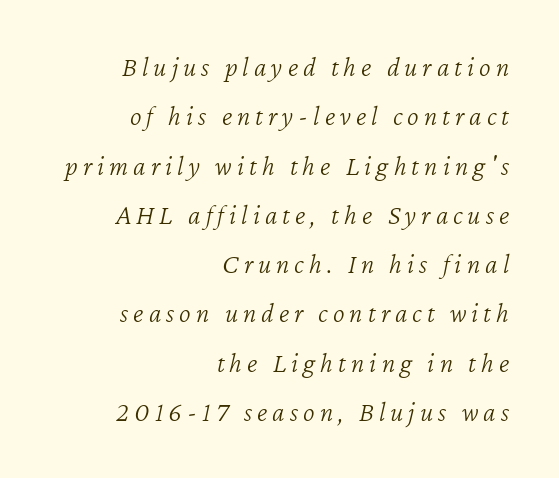
A typesetter would call this proportional, since set widths differ per character. The glyphs are unaccompanied by any horizontal stroke below them. Horizontal alignment here is rightward, an uncommon choice for prose. It's the slanting kind of type. Caption: face not bold, strokes unweighted.
